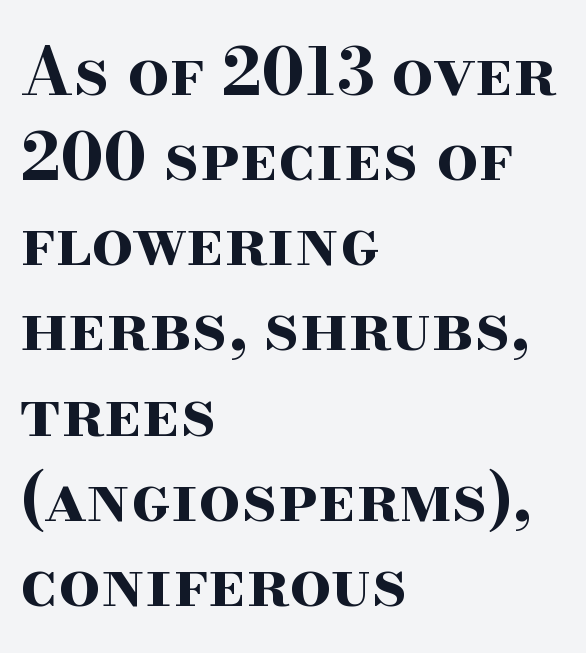
The ragged edge is on the right, which tells us the setting is flush left. The line texture is even and compact thanks to regular tracking. Leading: standard. Character widths vary here, with narrow letters taking less room than wide ones.
